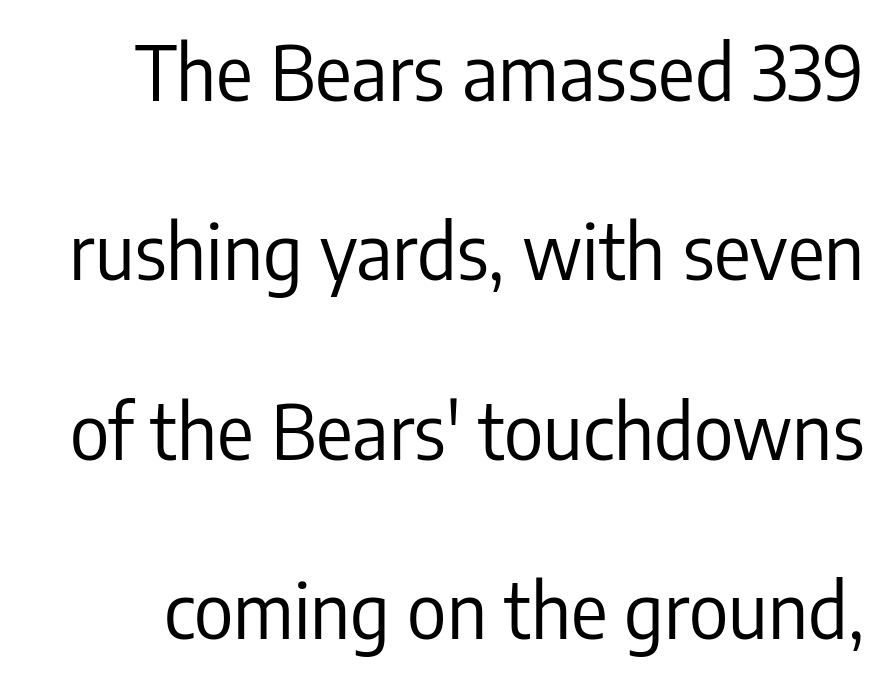
{"serif": "no", "italic": "no", "bold": "no", "weight": "regular", "width": "condensed", "stroke_contrast": "low", "x_height": "medium", "monospaced": "no", "underline": "no", "line_spacing": "loose", "line_spacing_ratio": 2.36, "letter_spacing": "normal", "letter_spacing_em": 0.0, "glyph_px": 76}
